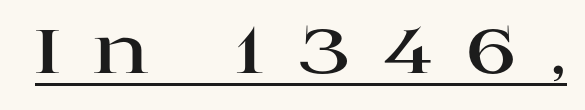
Q: Is the text bold? A: Yes.
Q: Is the text italic (slanted)? A: No, it is upright.
Q: Is the typeface a serif or a sans-serif typeface? A: Serif.
Q: Is the text underlined? A: Yes.
Q: Is the spacing between letters normal or unusually wide? A: Unusually wide.
Q: Width (condensed, normal, or wide)? A: Wide.
Q: Stroke contrast? A: High.
Q: x-height? A: Large.
Q: Monospaced? A: No.
